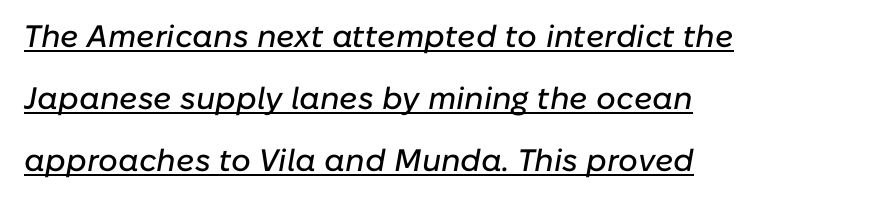
The image shows 31 px text type, italic (leaning right); set left-aligned, loose line spacing (2.0x), normal letter spacing, underlined; low stroke contrast and a medium x-height.
